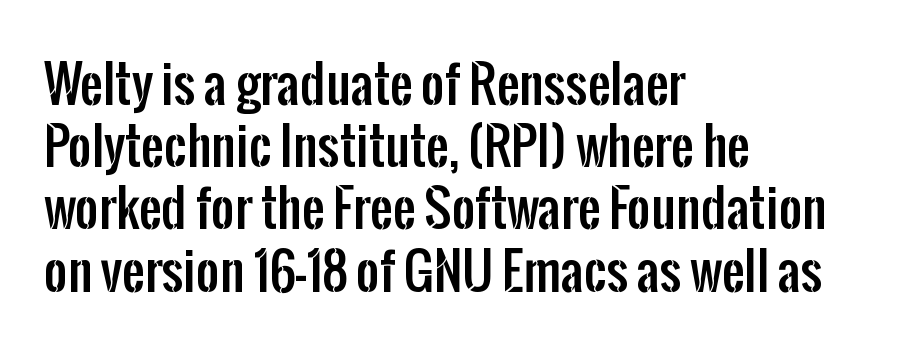
Q: Is the text italic (slanted)? A: No, it is upright.
Q: Is the typeface a serif or a sans-serif typeface? A: Sans-serif.
Q: Is the text underlined? A: No.
Q: How is the paragraph aligned? A: Left-aligned.
Q: Is the spacing between letters normal or unusually wide? A: Normal.
Q: Width (condensed, normal, or wide)? A: Condensed.
Q: Stroke contrast? A: Low.
Q: x-height? A: Medium.
Q: Monospaced? A: No.
